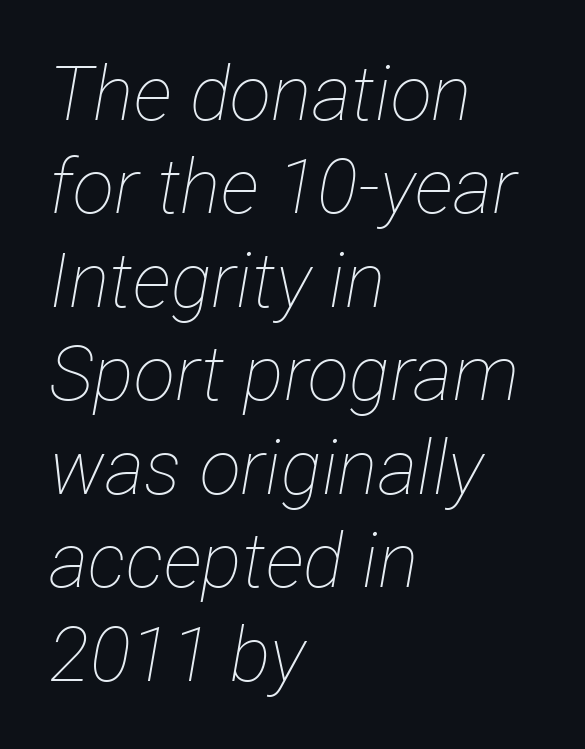
Anything drawn beneath the words? Only blank space. You could call the tracking neutral — neither tight nor loose. Horizontal alignment here is leftward, the default for most running prose. The letters are slanted; this is an italic face. Each letter keeps its own natural width here, so spacing adapts to shape.
